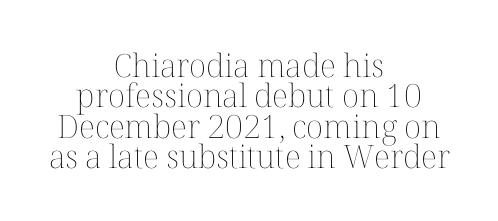
Q: Is the text bold? A: No.
Q: Is the text italic (slanted)? A: No, it is upright.
Q: Is the text underlined? A: No.
Q: How is the paragraph aligned? A: Centered.
Q: Is the spacing between letters normal or unusually wide? A: Normal.
Q: Is the spacing between lines tight, normal or loose? A: Tight.
Q: Width (condensed, normal, or wide)? A: Normal.
Q: Stroke contrast? A: Medium.
Q: x-height? A: Medium.
Q: Monospaced? A: No.
